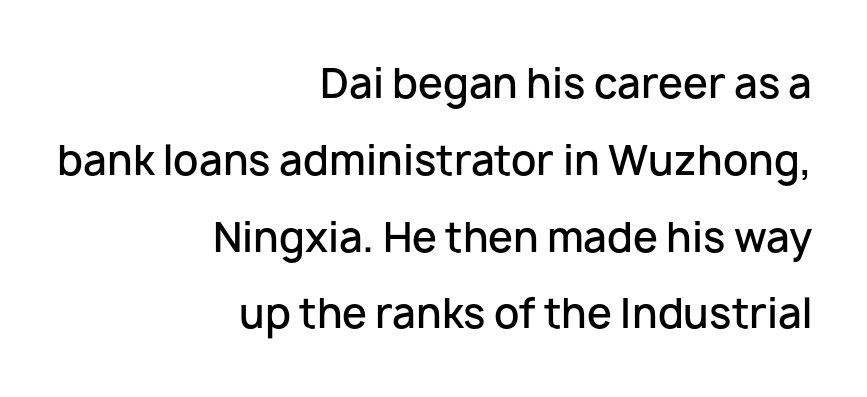
The letters stand straight up with perfectly vertical stems. The space between consecutive lines is lavish. Students, note that the glyphs here touch the page at normal intervals. Every letter is mildly thick-stroked: semibold rather than bold.
